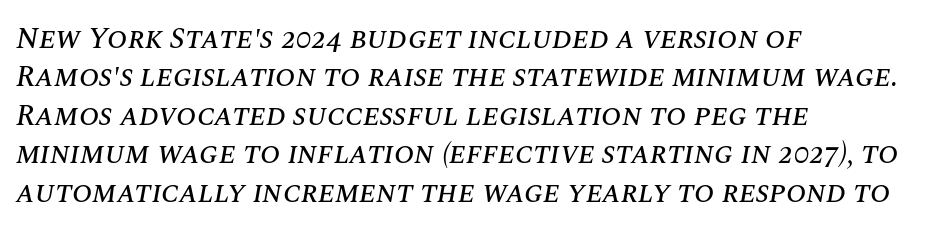
{"italic": "yes", "lean": "right", "slant_degrees": 10, "width": "normal", "stroke_contrast": "medium", "x_height": "large", "monospaced": "no", "underline": "no", "align": "left", "line_spacing": "normal", "line_spacing_ratio": 1.28, "letter_spacing": "normal", "letter_spacing_em": 0.0, "glyph_px": 30}
